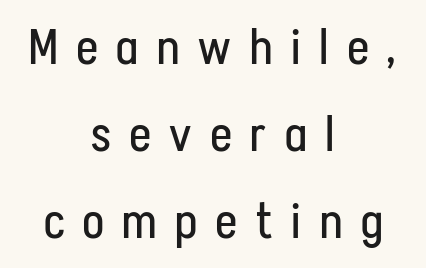
{"serif": "no", "italic": "no", "bold": "no", "weight": "regular", "width": "condensed", "stroke_contrast": "low", "x_height": "medium", "monospaced": "no", "underline": "no", "align": "center", "line_spacing_ratio": 1.78, "letter_spacing": "wide", "letter_spacing_em": 0.39, "glyph_px": 49}
